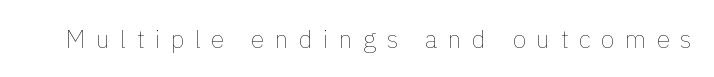
{"italic": "no", "bold": "no", "underline": "no", "letter_spacing": "wide", "letter_spacing_em": 0.41, "glyph_px": 25}
